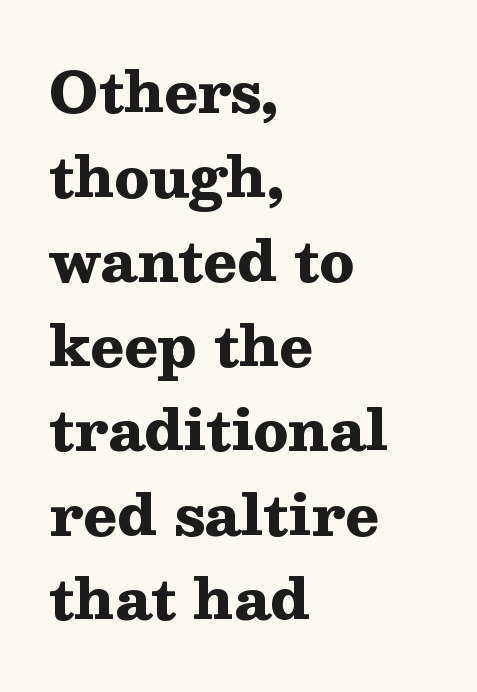
The image shows 56 px heavy, wide serif type, upright; set left-aligned, normal line spacing (1.51x), normal letter spacing, not underlined; medium stroke contrast and a medium x-height.
